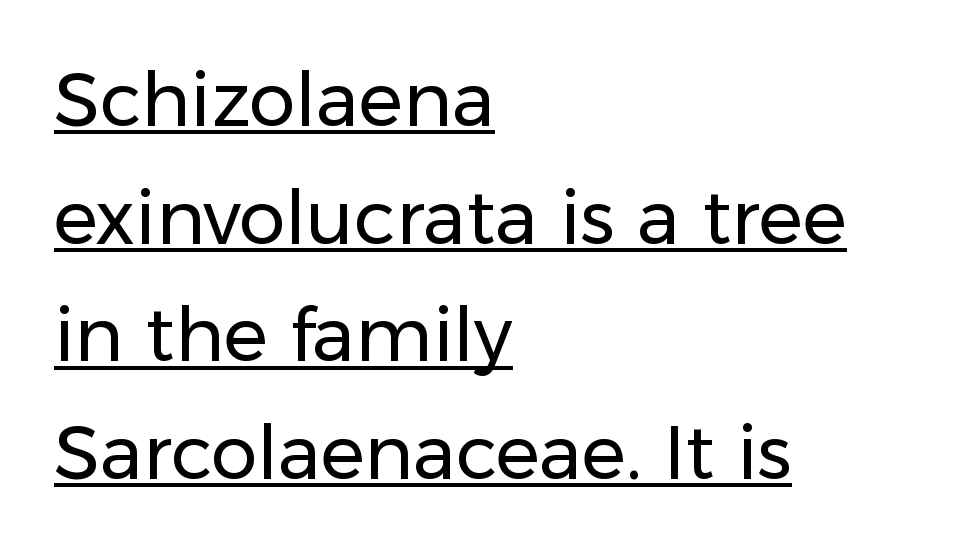
Underline: present. You could not count columns in this text — the font is proportionally spaced. The gaps between neighbouring characters are ordinary and unremarkable. Stroke terminals: plain, sans-serif. Heaviness? Minimal to ordinary, like unemphasized prose.
